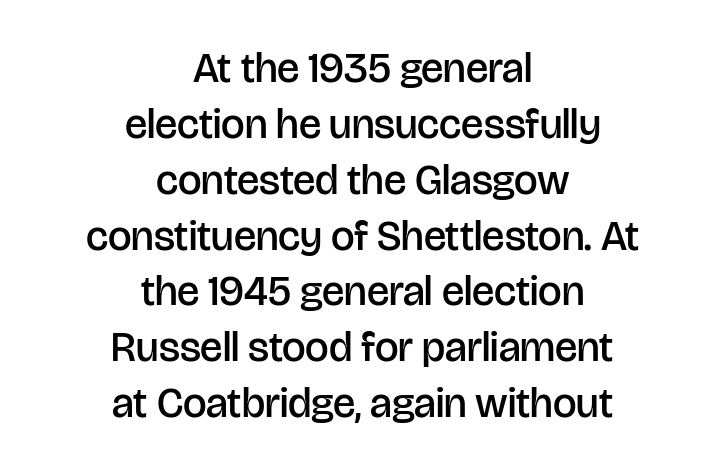
{"serif": "no", "italic": "no", "bold": "semi", "weight": "semibold", "width": "normal", "stroke_contrast": "low", "x_height": "large", "monospaced": "no", "underline": "no", "align": "center", "line_spacing": "normal", "line_spacing_ratio": 1.33, "letter_spacing": "normal", "letter_spacing_em": 0.0, "glyph_px": 42}
